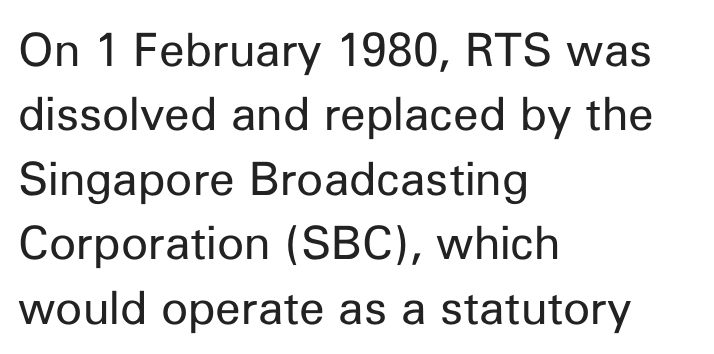
The image shows 46 px regular-weight sans-serif type, upright; set left-aligned, normal line spacing (1.4x), normal letter spacing, not underlined; low stroke contrast and a medium x-height.
